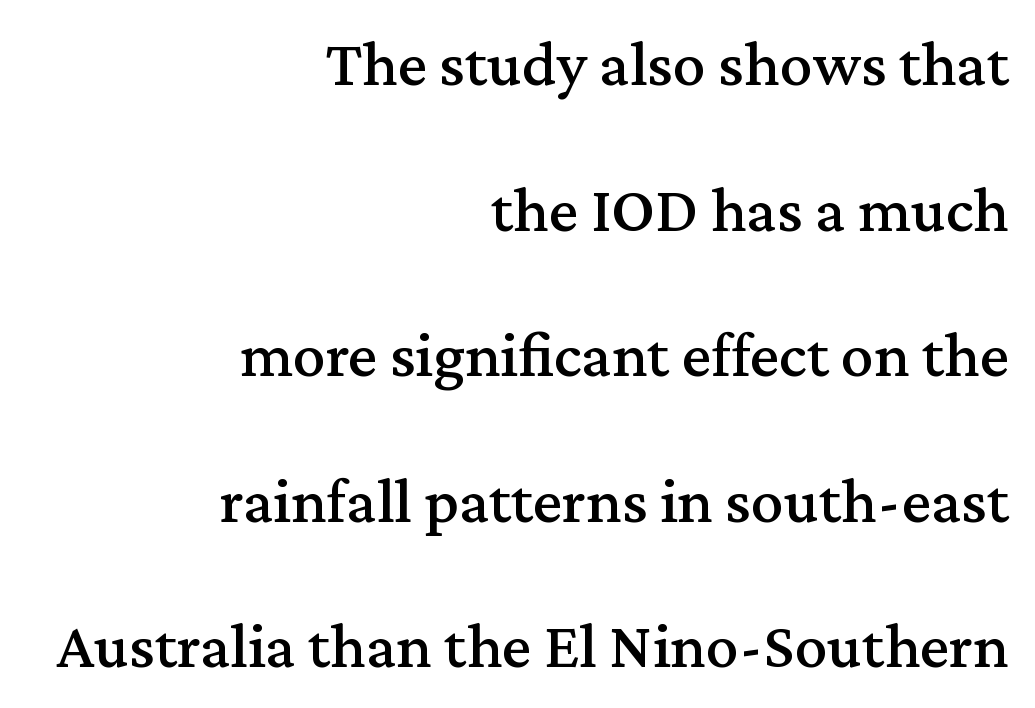
Q: Is the text italic (slanted)? A: No, it is upright.
Q: Is the typeface a serif or a sans-serif typeface? A: Serif.
Q: Is the text underlined? A: No.
Q: How is the paragraph aligned? A: Right-aligned.
Q: Is the spacing between letters normal or unusually wide? A: Normal.
Q: Is the spacing between lines tight, normal or loose? A: Loose.
Q: Width (condensed, normal, or wide)? A: Normal.
Q: Stroke contrast? A: Medium.
Q: x-height? A: Medium.
Q: Monospaced? A: No.
